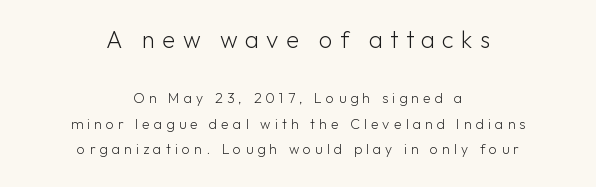
This is not heavy type; no bold has been used. The letters are spread apart with noticeably loose tracking. Every stem runs plumb, perpendicular to the baseline. Anything drawn beneath the words? Only blank space. Does the bottom block carry the larger type? No, the top block does.
